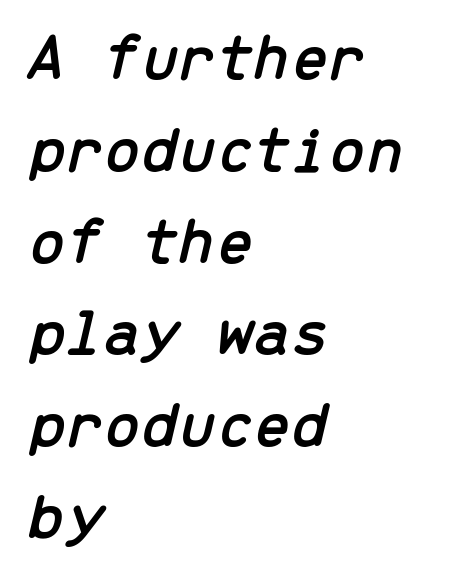
Alignment: flush left. Reading down the column, the eye jumps a familiar distance to each next line. Type without underlining. The specimen reads as italic at a glance.
